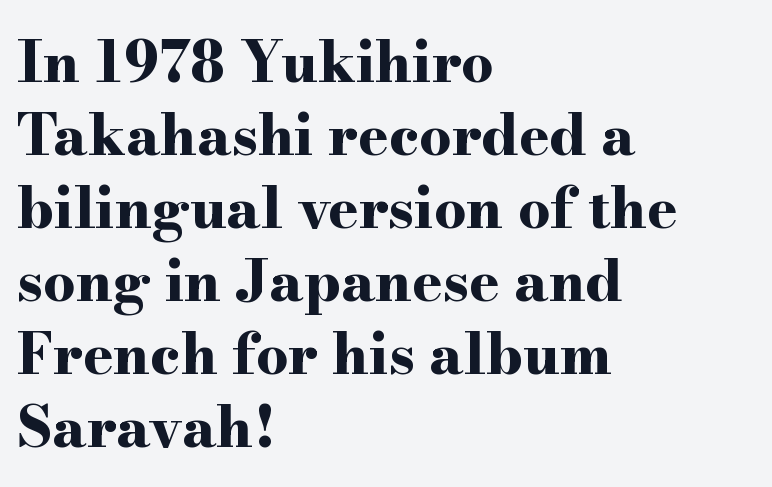
The image shows 57 px bold, wide serif type, upright; set left-aligned, normal line spacing (1.28x), normal letter spacing, not underlined; high stroke contrast and a small x-height.
